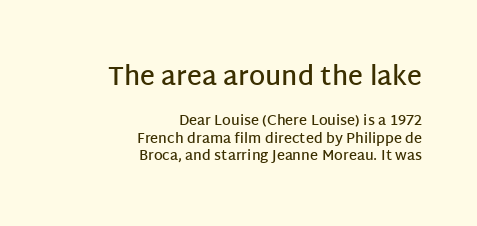
{"italic": "no", "bold": "semi", "underline": "no", "align": "right", "line_spacing": "normal", "line_spacing_ratio": 1.25, "letter_spacing": "normal", "letter_spacing_em": 0.0, "larger_block": "first", "size_ratio": 1.86, "glyph_px": 26}
